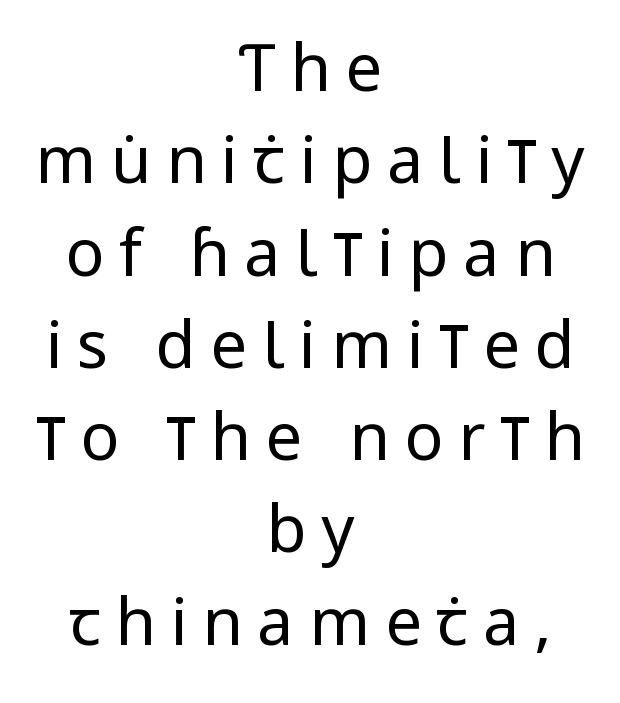
Visually the block forms a symmetrical silhouette, jagged on both flanks. Beneath every word, the page is bare. No extra ink here — the face is not bold. The letters advance in unequal steps, a hallmark of proportional type.
